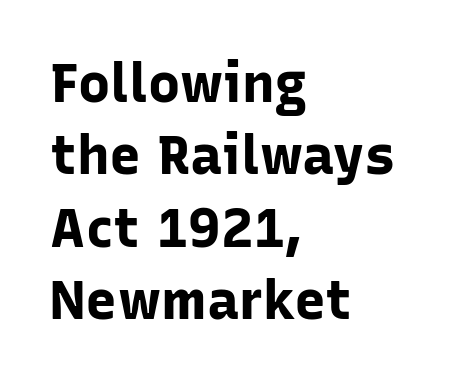
The image shows 54 px bold sans-serif type, upright; set left-aligned, normal line spacing (1.34x), normal letter spacing, not underlined; low stroke contrast and a medium x-height.
